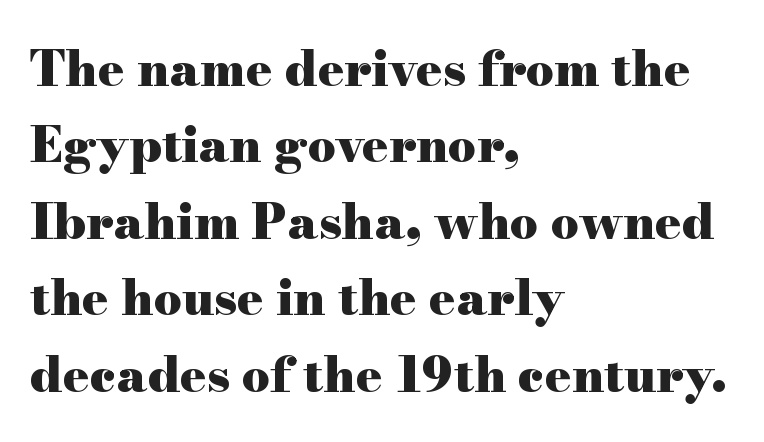
{"serif": "yes", "italic": "no", "bold": "yes", "weight": "heavy", "width": "wide", "stroke_contrast": "high", "x_height": "small", "monospaced": "no", "underline": "no", "align": "left", "line_spacing": "normal", "line_spacing_ratio": 1.56, "letter_spacing": "normal", "letter_spacing_em": 0.0, "glyph_px": 49}
